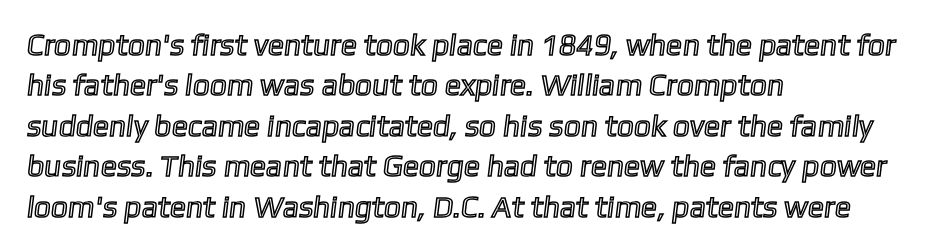
The image shows 30 px text type; set left-aligned, normal line spacing (1.35x), normal letter spacing, not underlined; a medium x-height.
